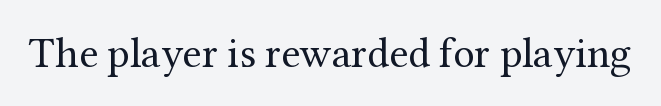
{"serif": "yes", "italic": "no", "bold": "no", "weight": "regular", "width": "normal", "stroke_contrast": "medium", "x_height": "medium", "monospaced": "no", "underline": "no", "letter_spacing": "normal", "letter_spacing_em": 0.0, "glyph_px": 43}
